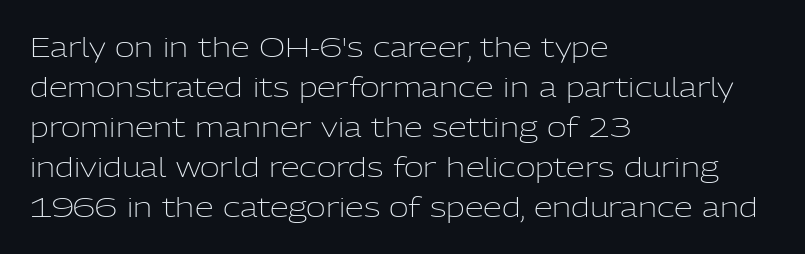
Italic: no, the glyphs are upright roman. Observe the ordinary spacing: letters are neighbours, not strangers. Line spacing here is normal. The zone under the glyphs is completely vacant. These lines stack with their left ends in a neat column.
